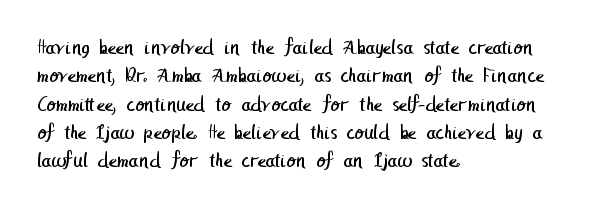
Q: Is the text bold? A: No.
Q: Is the text underlined? A: No.
Q: How is the paragraph aligned? A: Left-aligned.
Q: Is the spacing between letters normal or unusually wide? A: Normal.
Q: Is the spacing between lines tight, normal or loose? A: Normal.
